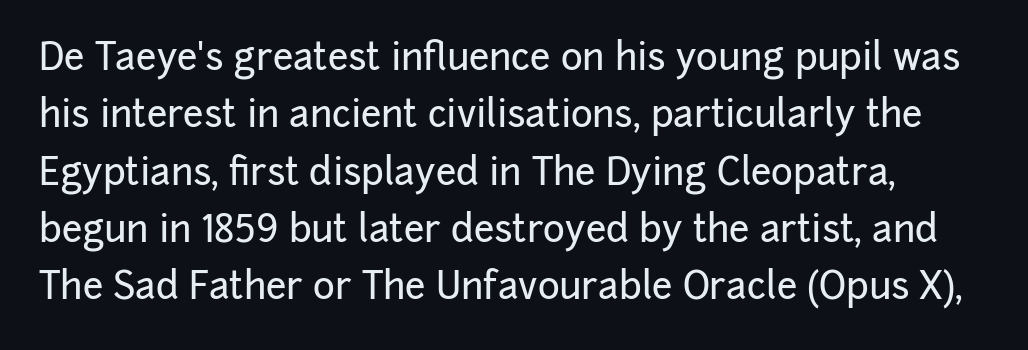
Does the type have serifs? No, each stem ends abruptly. Check the space under the baseline: it is left empty. Vertical strokes here are truly vertical. Leading matches the norm, producing a regular column. Note the varied advance widths — an 'i' is clearly narrower than an 'm'. Compared with typical body copy, the letter spacing here is the same.
